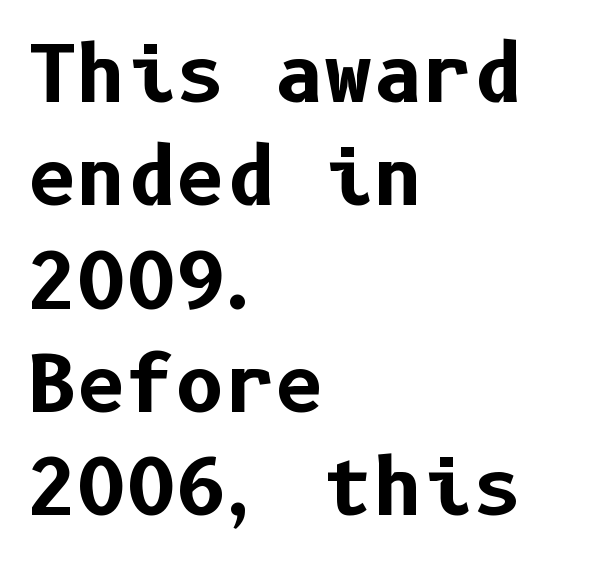
Q: Is the text bold? A: Yes.
Q: Is the text italic (slanted)? A: No, it is upright.
Q: Is the typeface a serif or a sans-serif typeface? A: Sans-serif.
Q: Is the text underlined? A: No.
Q: How is the paragraph aligned? A: Left-aligned.
Q: Is the spacing between letters normal or unusually wide? A: Normal.
Q: Is the spacing between lines tight, normal or loose? A: Normal.
Q: Width (condensed, normal, or wide)? A: Normal.
Q: Stroke contrast? A: Low.
Q: x-height? A: Medium.
